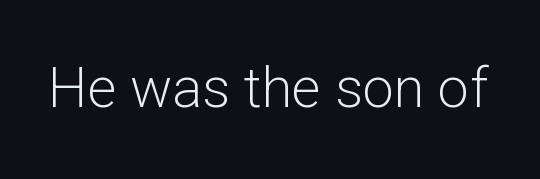
{"serif": "no", "italic": "no", "bold": "no", "weight": "light", "width": "normal", "stroke_contrast": "low", "x_height": "medium", "monospaced": "no", "underline": "no", "letter_spacing": "normal", "letter_spacing_em": 0.0, "glyph_px": 56}
